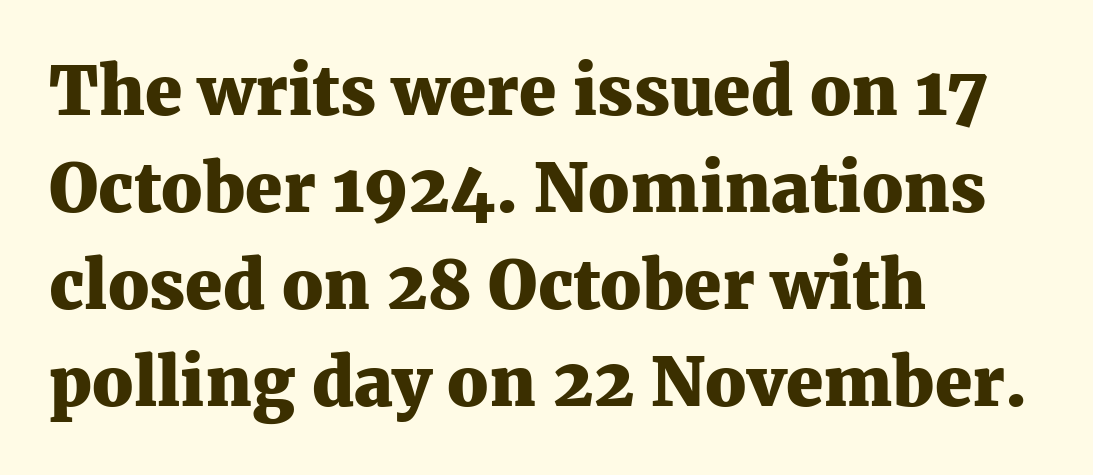
Descenders are the only things crossing below the line. Tracking here is standard; glyphs follow each other at the usual distance. These lines are composed in type with serifs. A classic flush-left, rag-right setting is used for this passage.
